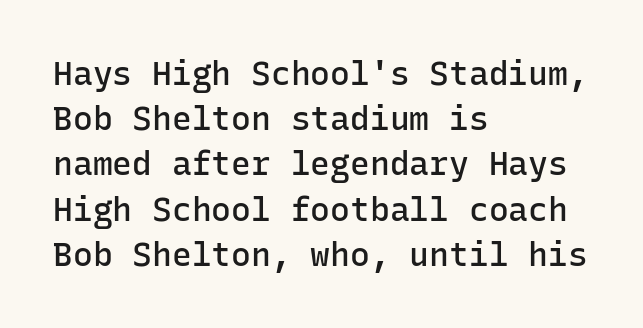
Q: Is the text bold? A: Semi-bold.
Q: Is the text italic (slanted)? A: No, it is upright.
Q: Is the typeface a serif or a sans-serif typeface? A: Sans-serif.
Q: Is the text underlined? A: No.
Q: How is the paragraph aligned? A: Left-aligned.
Q: Is the spacing between letters normal or unusually wide? A: Normal.
Q: Is the spacing between lines tight, normal or loose? A: Normal.
Q: Width (condensed, normal, or wide)? A: Normal.
Q: Stroke contrast? A: Low.
Q: x-height? A: Medium.
Q: Monospaced? A: Yes.
